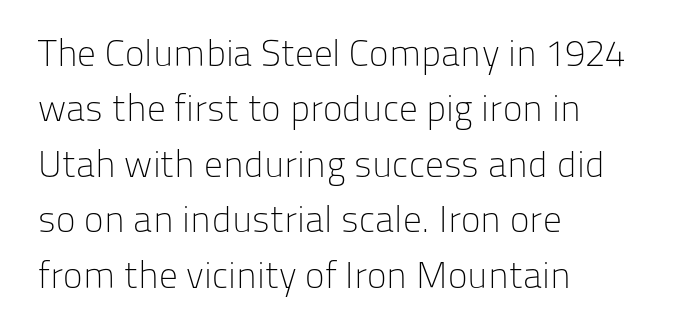
{"serif": "no", "italic": "no", "bold": "no", "weight": "light", "width": "normal", "stroke_contrast": "low", "x_height": "medium", "monospaced": "no", "underline": "no", "align": "left", "line_spacing": "normal", "line_spacing_ratio": 1.5, "letter_spacing": "normal", "letter_spacing_em": 0.0, "glyph_px": 37}
